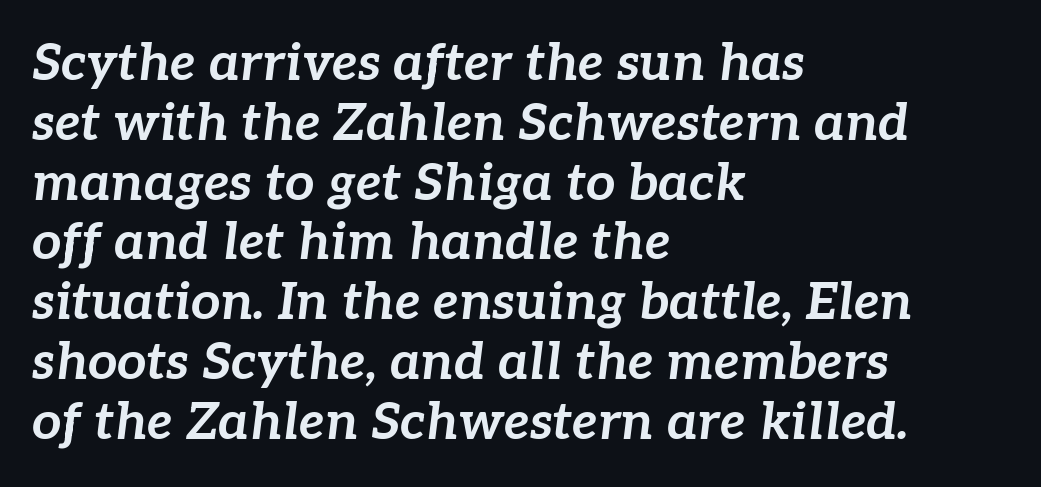
The image shows 52 px bold type, italic (leaning right); set left-aligned, tight line spacing (1.15x), normal letter spacing, not underlined; low stroke contrast and a medium x-height.
